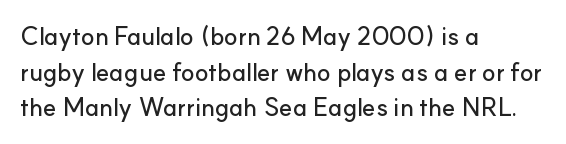
The image shows 25 px text type, upright; set left-aligned, normal line spacing (1.43x), normal letter spacing, not underlined.
